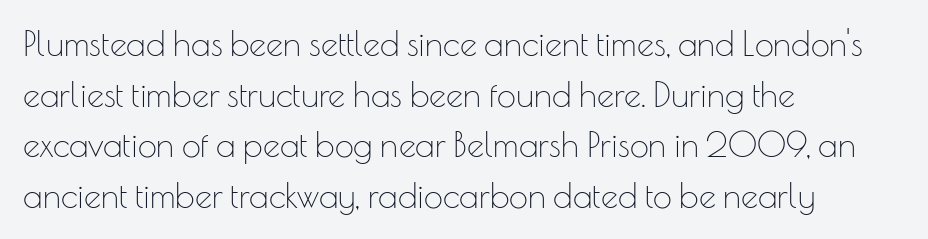
{"serif": "no", "italic": "no", "bold": "no", "weight": "thin", "width": "normal", "stroke_contrast": "low", "x_height": "small", "monospaced": "no", "underline": "no", "align": "left", "line_spacing": "normal", "line_spacing_ratio": 1.49, "letter_spacing": "normal", "letter_spacing_em": 0.0, "glyph_px": 34}
